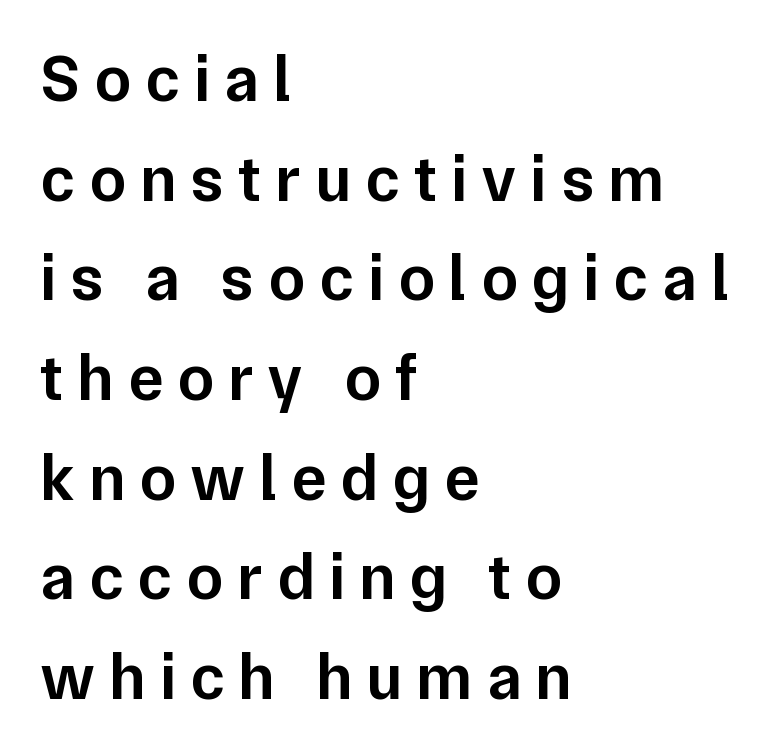
Q: Is the text bold? A: Semi-bold.
Q: Is the text italic (slanted)? A: No, it is upright.
Q: Is the typeface a serif or a sans-serif typeface? A: Sans-serif.
Q: Is the text underlined? A: No.
Q: How is the paragraph aligned? A: Left-aligned.
Q: Is the spacing between letters normal or unusually wide? A: Unusually wide.
Q: Is the spacing between lines tight, normal or loose? A: Normal.
Q: Width (condensed, normal, or wide)? A: Normal.
Q: Stroke contrast? A: Low.
Q: x-height? A: Medium.
Q: Monospaced? A: No.
